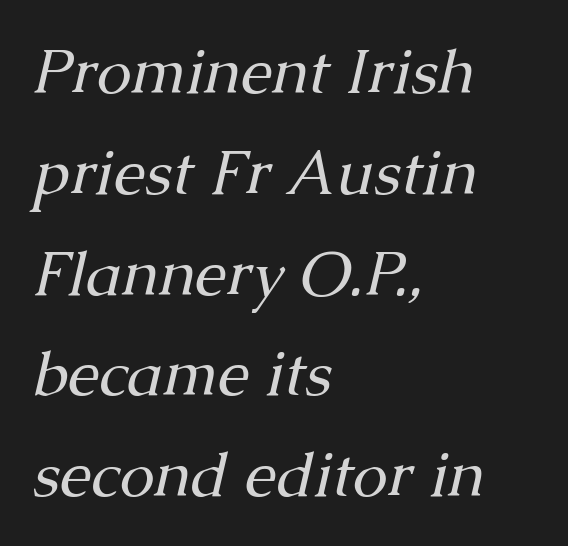
Q: Is the text bold? A: No.
Q: Is the text italic (slanted)? A: Yes, it leans right by about 13 degrees.
Q: Is the typeface a serif or a sans-serif typeface? A: Serif.
Q: Is the text underlined? A: No.
Q: How is the paragraph aligned? A: Left-aligned.
Q: Is the spacing between letters normal or unusually wide? A: Normal.
Q: Is the spacing between lines tight, normal or loose? A: Normal.
Q: Width (condensed, normal, or wide)? A: Normal.
Q: Stroke contrast? A: Medium.
Q: x-height? A: Medium.
Q: Monospaced? A: No.
